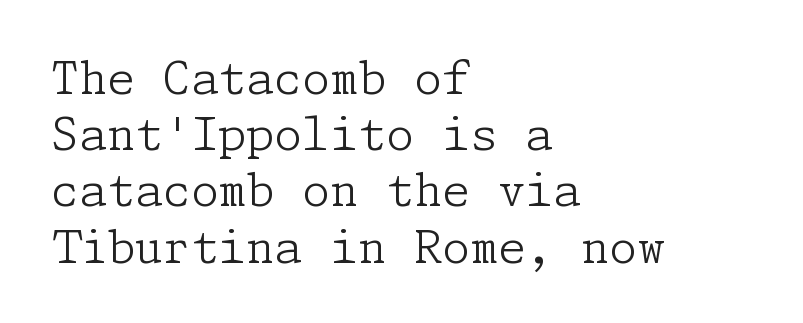
{"serif": "yes", "italic": "no", "bold": "no", "weight": "light", "width": "normal", "stroke_contrast": "low", "x_height": "medium", "underline": "no", "align": "left", "line_spacing": "normal", "line_spacing_ratio": 1.25, "letter_spacing": "normal", "letter_spacing_em": 0.0, "glyph_px": 45}
